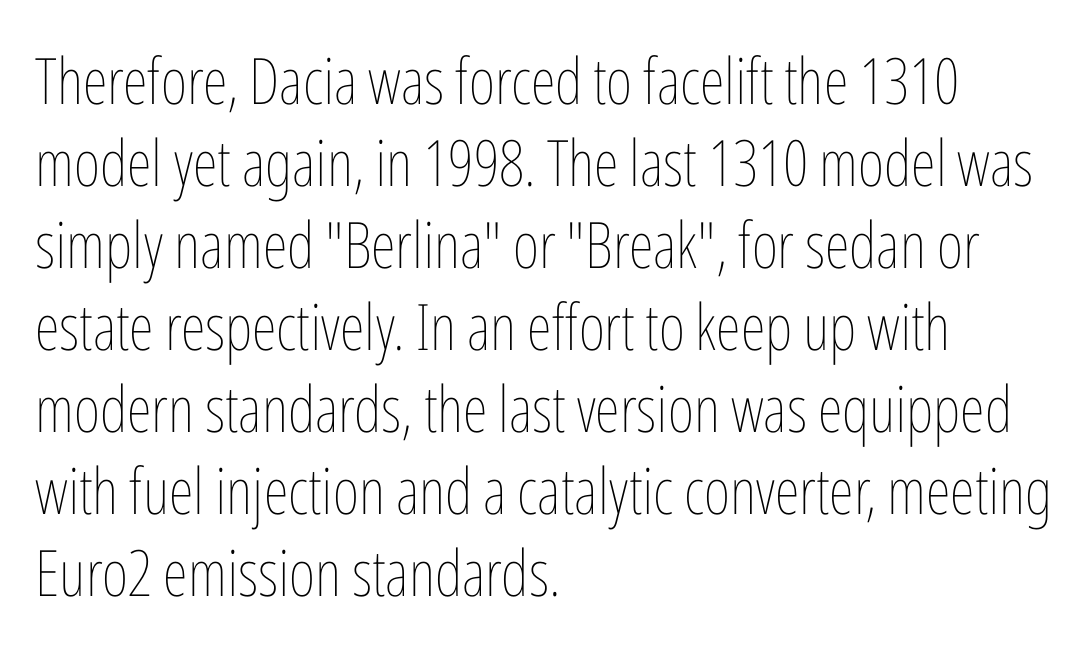
The weight tops out at a normal text grade. The space directly below the letters is spotless. A roman cut, with each character standing at attention. Notice how descenders clear the ascenders below comfortably — that's standard leading. No extra tracking has been applied to these lines.
